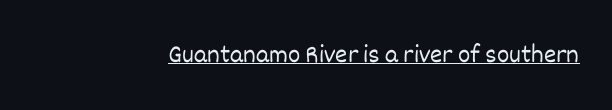
The image shows 26 px text type, upright; set normal letter spacing, underlined.
